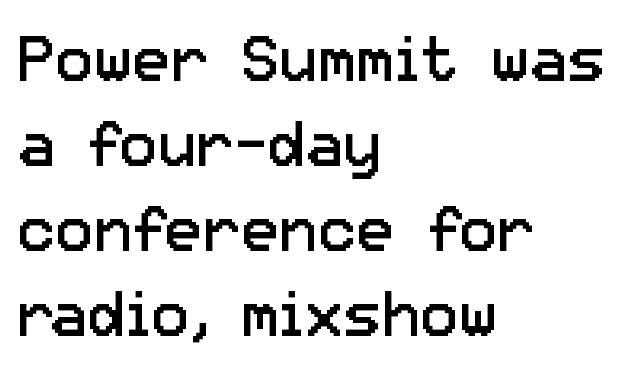
This sample keeps an unexceptional amount of space between lines. Posture: straight, roman, zero tilt. The letters carry no serifs — their stems end cleanly without finishing strokes. Note the varied advance widths — an 'i' is clearly narrower than an 'm'. Every row of glyphs begins at an identical x-position on the left.
